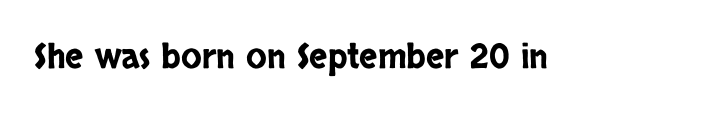
The image shows 34 px condensed sans-serif type, upright; set normal letter spacing, not underlined; low stroke contrast and a large x-height.
